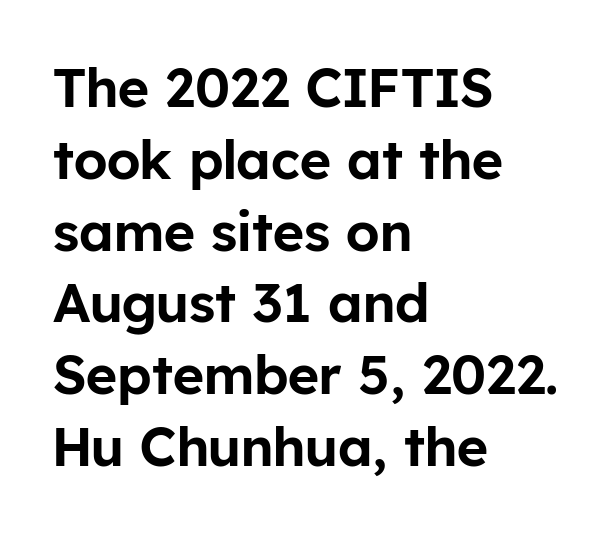
The space directly below the letters is spotless. Notice how the stems are strictly vertical — no italics here. Does the type have serifs? No, each stem ends abruptly. Where is the straight margin? On the left.
